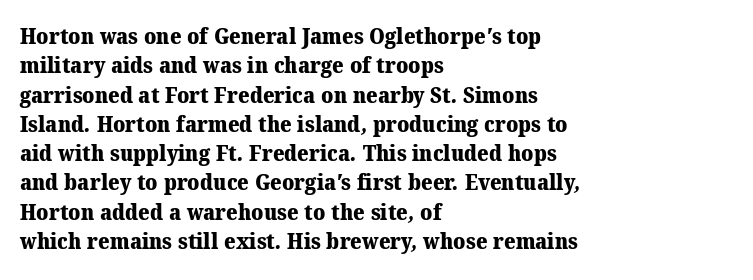
Regarding leading, the lines here are spaced in the standard way. One-word summary of the alignment: left. Honestly, the letter spacing is just normal — you wouldn't notice it. Clear beneath every line of the passage.
